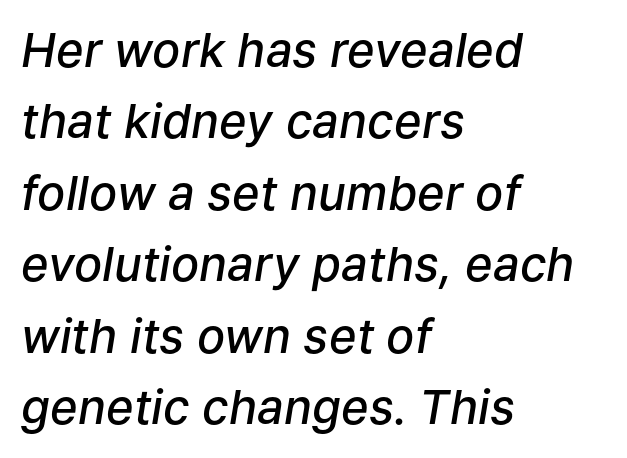
Q: Is the text bold? A: Semi-bold.
Q: Is the text italic (slanted)? A: Yes, it leans right by about 9 degrees.
Q: Is the text underlined? A: No.
Q: How is the paragraph aligned? A: Left-aligned.
Q: Is the spacing between letters normal or unusually wide? A: Normal.
Q: Is the spacing between lines tight, normal or loose? A: Normal.
Q: Width (condensed, normal, or wide)? A: Normal.
Q: Stroke contrast? A: Low.
Q: x-height? A: Medium.
Q: Monospaced? A: No.
